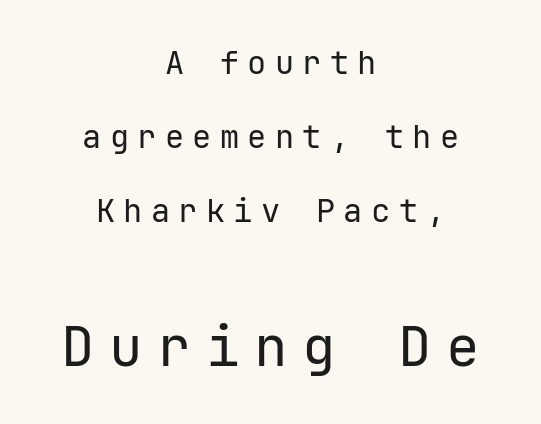
Inter-character spacing is expanded well beyond the font's built-in metrics. To sum up the face: it is a sans, with no serifs. No heavy texture on the line: the type isn't bold. When letters stand straight like this, we call the style roman or upright.
